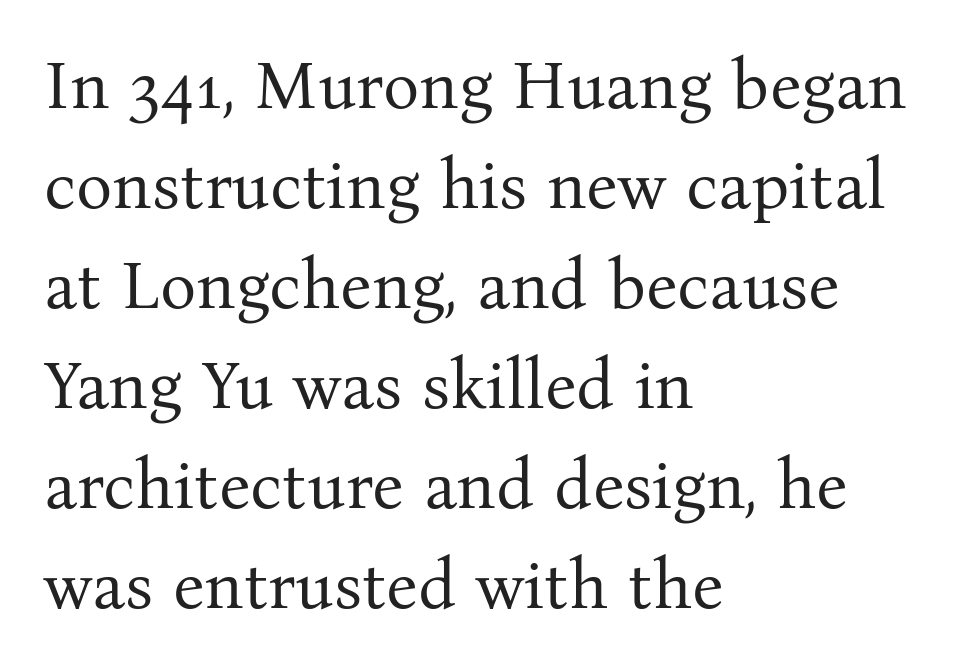
The rendering uses natural spacing where letterforms have individual widths. Glance below the letters and you will spot only blank space. Horizontally, the lines are justified to the leading edge only. Letterform terminals end in serifs throughout the passage. Vertical strokes here are truly vertical. Letter spacing: default.
